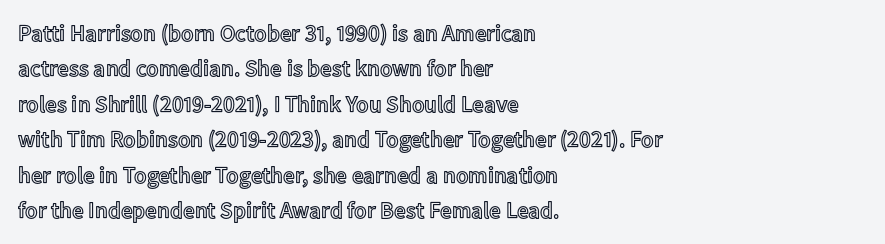
The image shows 23 px text type, upright; set left-aligned, normal line spacing (1.54x), normal letter spacing, not underlined.
